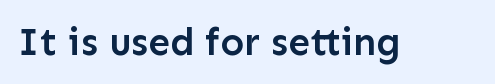
Q: Is the text bold? A: Semi-bold.
Q: Is the text italic (slanted)? A: No, it is upright.
Q: Is the typeface a serif or a sans-serif typeface? A: Sans-serif.
Q: Is the text underlined? A: No.
Q: Is the spacing between letters normal or unusually wide? A: Normal.
Q: Width (condensed, normal, or wide)? A: Normal.
Q: Stroke contrast? A: Low.
Q: x-height? A: Medium.
Q: Monospaced? A: No.
